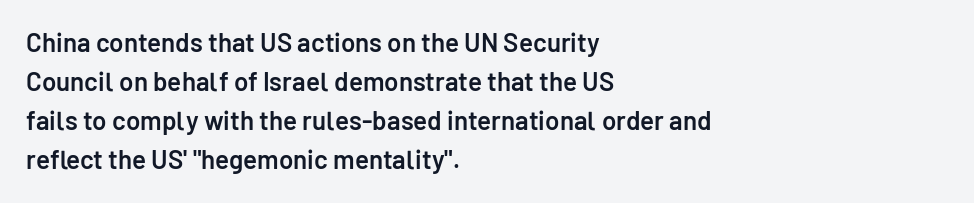
{"italic": "no", "bold": "semi", "underline": "no", "align": "left", "line_spacing": "normal", "line_spacing_ratio": 1.5, "letter_spacing": "normal", "letter_spacing_em": 0.0, "glyph_px": 26}
